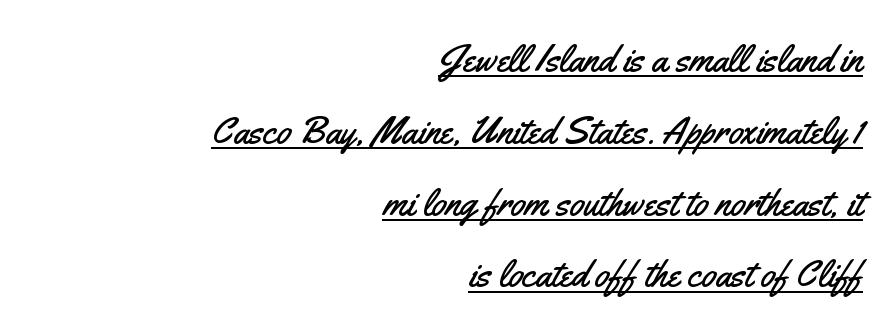
Q: Is the text italic (slanted)? A: Yes.
Q: Is the typeface a serif or a sans-serif typeface? A: Sans-serif.
Q: Is the text underlined? A: Yes.
Q: How is the paragraph aligned? A: Right-aligned.
Q: Is the spacing between letters normal or unusually wide? A: Normal.
Q: Width (condensed, normal, or wide)? A: Condensed.
Q: Stroke contrast? A: Medium.
Q: x-height? A: Small.
Q: Monospaced? A: No.
